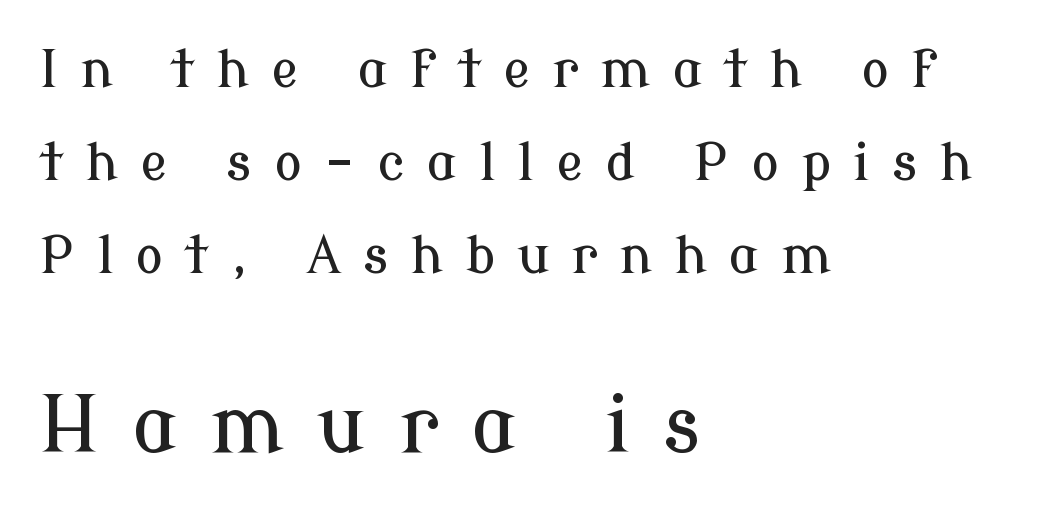
The image shows 78 px serif type, upright; set left-aligned, line spacing 1.79x, unusually wide letter spacing (+0.42 em), not underlined; the second (bottom) block is 1.5x larger; low stroke contrast and a medium x-height.
